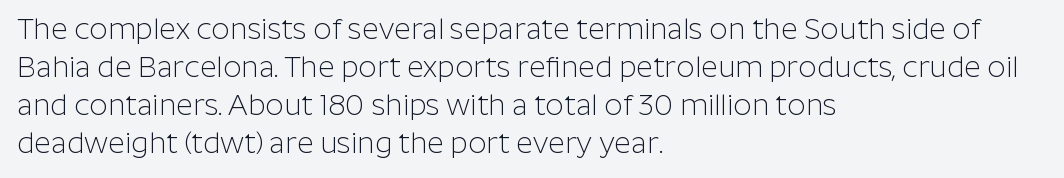
Q: Is the text bold? A: No.
Q: Is the text italic (slanted)? A: No, it is upright.
Q: Is the typeface a serif or a sans-serif typeface? A: Sans-serif.
Q: Is the text underlined? A: No.
Q: How is the paragraph aligned? A: Left-aligned.
Q: Is the spacing between letters normal or unusually wide? A: Normal.
Q: Is the spacing between lines tight, normal or loose? A: Normal.
Q: Width (condensed, normal, or wide)? A: Normal.
Q: Stroke contrast? A: Low.
Q: x-height? A: Medium.
Q: Monospaced? A: No.
